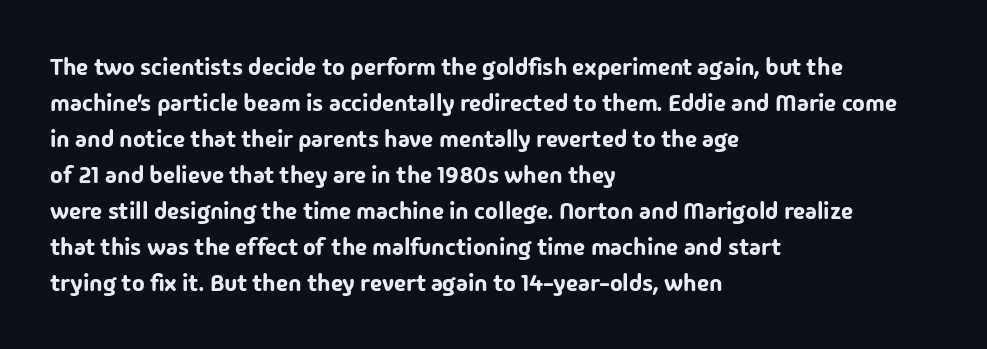
Q: Is the text italic (slanted)? A: No, it is upright.
Q: Is the text underlined? A: No.
Q: How is the paragraph aligned? A: Left-aligned.
Q: Is the spacing between letters normal or unusually wide? A: Normal.
Q: Is the spacing between lines tight, normal or loose? A: Normal.
